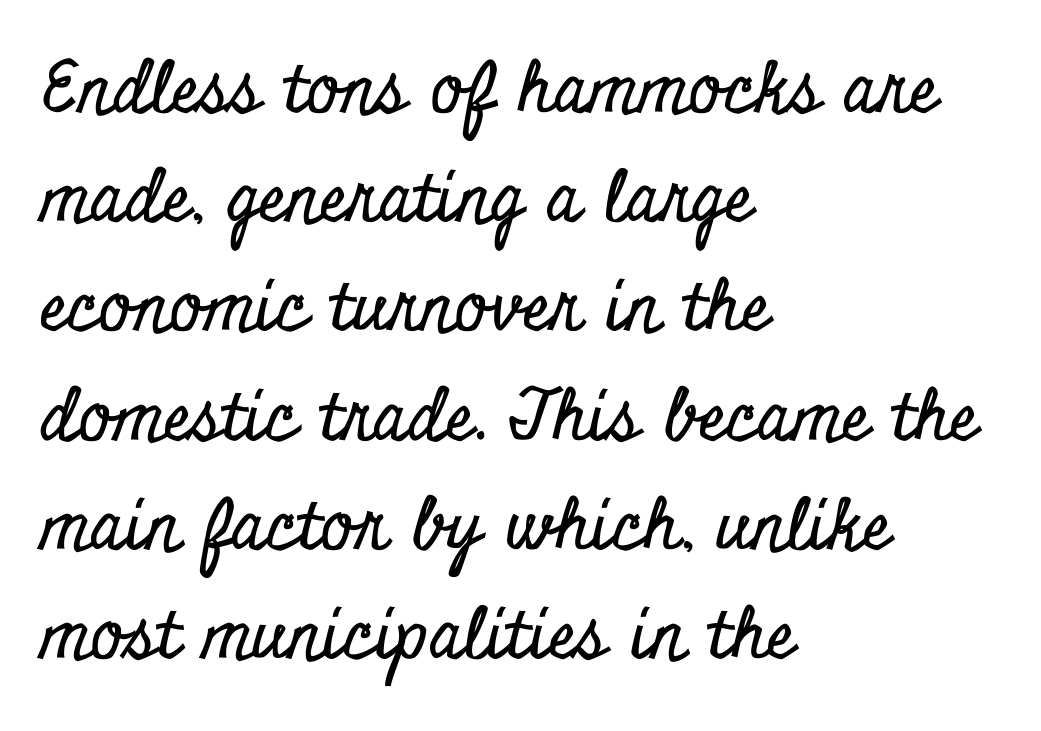
Notice how the passage keeps a crisp vertical edge on the left only. The face used here is seriffed, in the tradition of book romans. The zone under the glyphs is completely vacant.
